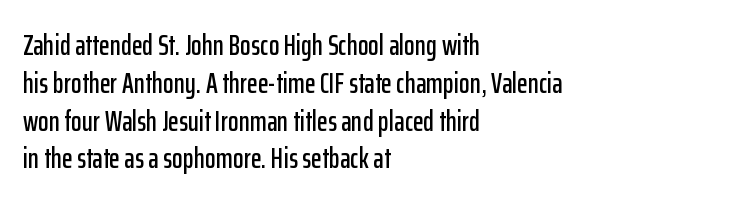
The image shows 28 px condensed sans-serif type, upright; set left-aligned, normal line spacing (1.35x), normal letter spacing, not underlined; low stroke contrast and a medium x-height.
